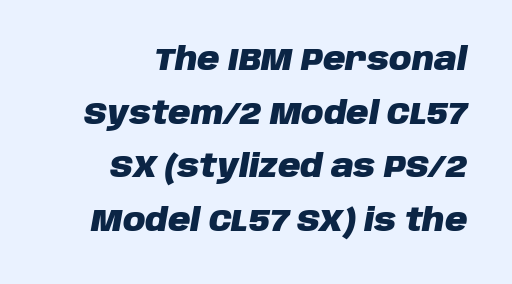
The image shows 31 px heavy type, italic (leaning right); set right-aligned, line spacing 1.73x, normal letter spacing, not underlined; low stroke contrast and a large x-height.
